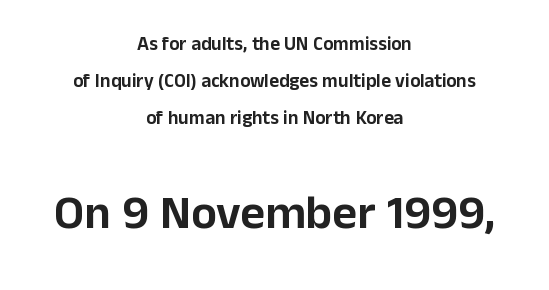
The image shows 48 px sans-serif type, upright; set centered, loose line spacing (1.94x), normal letter spacing, not underlined; the second (bottom) block is 2.53x larger; low stroke contrast and a medium x-height.
